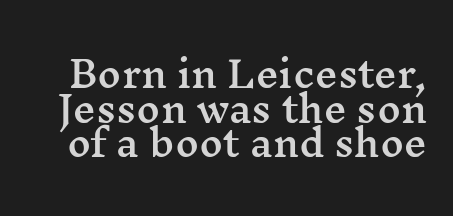
{"serif": "yes", "italic": "no", "width": "wide", "stroke_contrast": "medium", "x_height": "medium", "monospaced": "no", "underline": "no", "line_spacing": "tight", "line_spacing_ratio": 0.96, "letter_spacing": "normal", "letter_spacing_em": 0.0, "glyph_px": 36}
